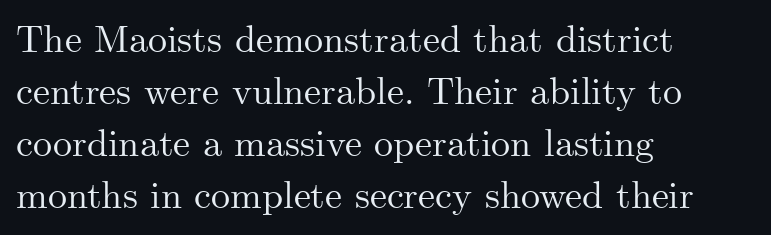
{"serif": "yes", "italic": "no", "width": "normal", "stroke_contrast": "medium", "x_height": "small", "monospaced": "no", "underline": "no", "align": "left", "line_spacing": "normal", "line_spacing_ratio": 1.37, "letter_spacing": "normal", "letter_spacing_em": 0.0, "glyph_px": 38}
